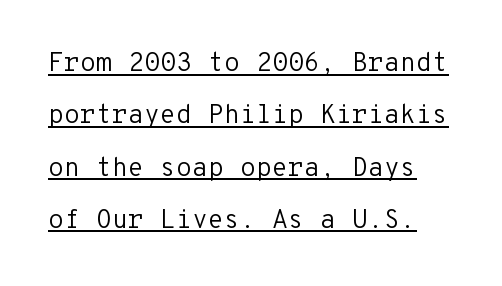
The image shows 26 px text type, upright; set loose line spacing (2.01x), normal letter spacing, underlined.
